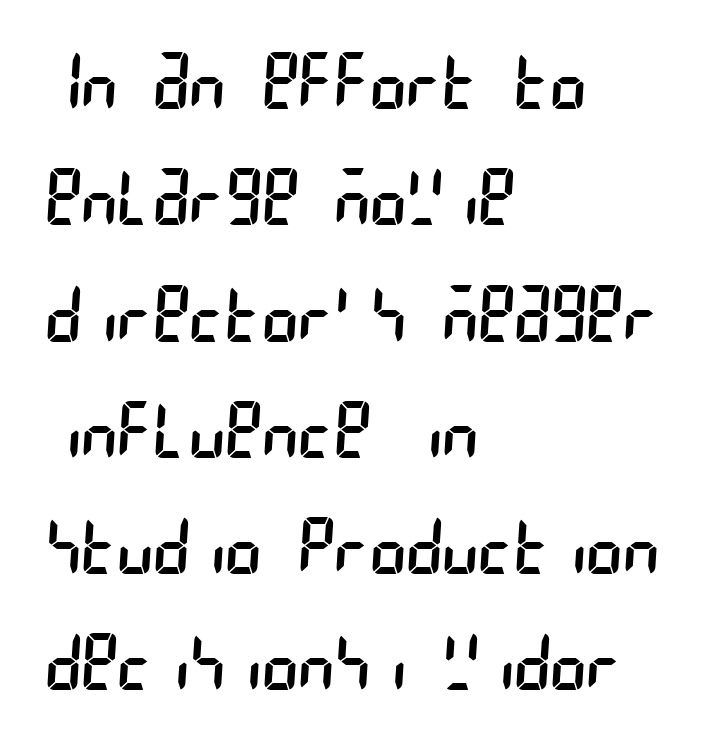
{"serif": "no", "bold": "no", "weight": "regular", "width": "condensed", "stroke_contrast": "low", "x_height": "large", "underline": "no", "align": "left", "line_spacing": "normal", "line_spacing_ratio": 1.51, "letter_spacing": "normal", "letter_spacing_em": 0.0, "glyph_px": 77}
